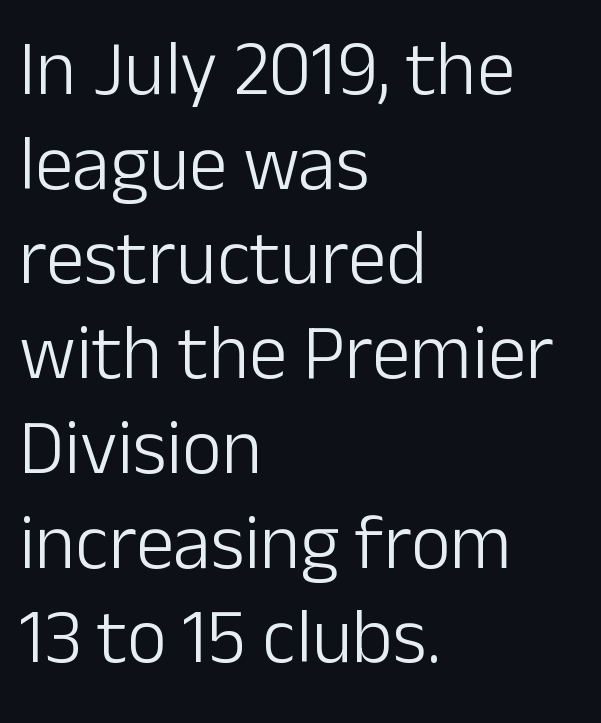
{"serif": "no", "italic": "no", "bold": "no", "weight": "light", "width": "normal", "stroke_contrast": "low", "x_height": "medium", "monospaced": "no", "underline": "no", "align": "left", "line_spacing_ratio": 1.23, "letter_spacing": "normal", "letter_spacing_em": 0.0, "glyph_px": 77}
